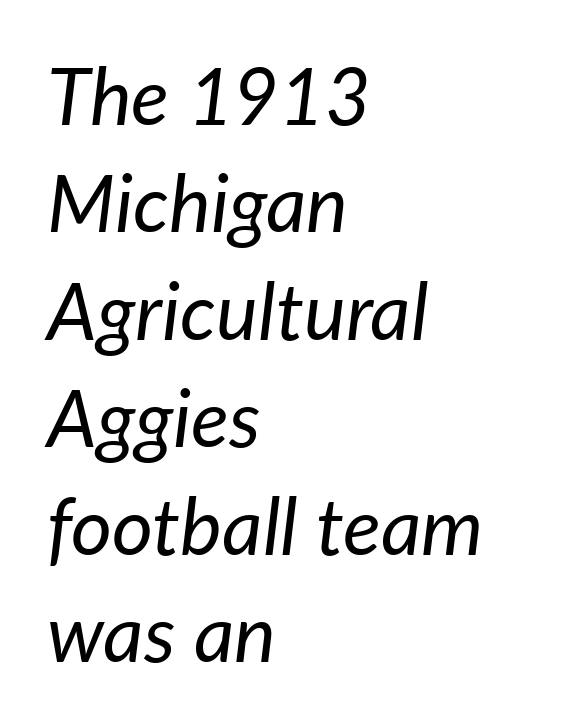
{"italic": "yes", "lean": "right", "slant_degrees": 7, "bold": "no", "weight": "regular", "width": "normal", "stroke_contrast": "low", "x_height": "medium", "monospaced": "no", "underline": "no", "align": "left", "line_spacing": "normal", "line_spacing_ratio": 1.36, "letter_spacing": "normal", "letter_spacing_em": 0.0, "glyph_px": 79}
